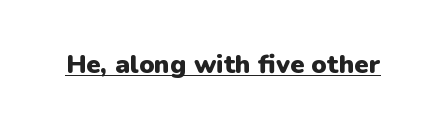
The image shows 26 px bold type, upright; set normal letter spacing, underlined.
